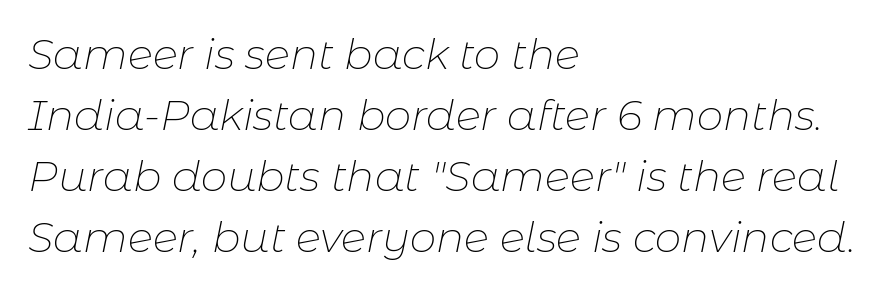
Q: Is the text bold? A: No.
Q: Is the text italic (slanted)? A: Yes, it leans right by about 11 degrees.
Q: Is the text underlined? A: No.
Q: How is the paragraph aligned? A: Left-aligned.
Q: Is the spacing between letters normal or unusually wide? A: Normal.
Q: Is the spacing between lines tight, normal or loose? A: Normal.
Q: Width (condensed, normal, or wide)? A: Normal.
Q: Stroke contrast? A: Low.
Q: x-height? A: Medium.
Q: Monospaced? A: No.
